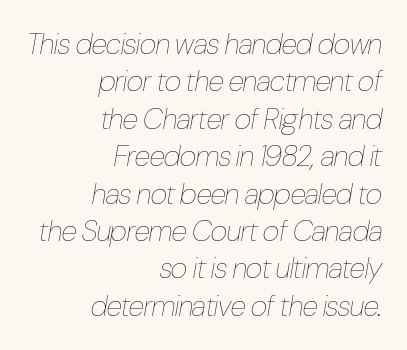
{"italic": "yes", "lean": "right", "slant_degrees": 10, "bold": "no", "weight": "thin", "width": "condensed", "stroke_contrast": "low", "x_height": "medium", "monospaced": "no", "underline": "no", "align": "right", "line_spacing": "normal", "line_spacing_ratio": 1.29, "letter_spacing": "normal", "letter_spacing_em": 0.0, "glyph_px": 29}
